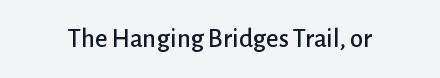
Q: Is the text italic (slanted)? A: No, it is upright.
Q: Is the text underlined? A: No.
Q: Is the spacing between letters normal or unusually wide? A: Normal.
